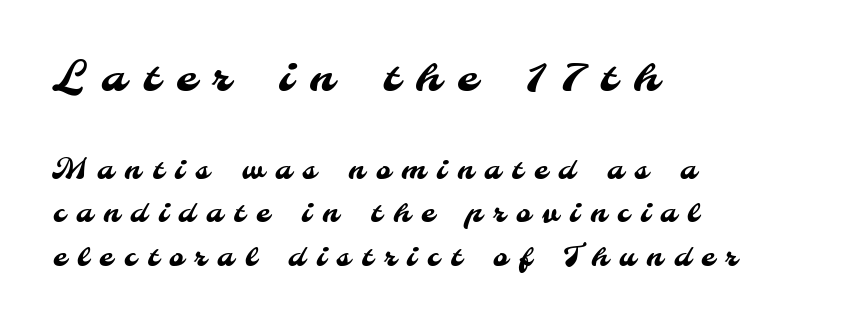
{"serif": "no", "width": "normal", "stroke_contrast": "medium", "x_height": "small", "monospaced": "no", "underline": "no", "align": "left", "line_spacing": "normal", "line_spacing_ratio": 1.57, "letter_spacing": "wide", "letter_spacing_em": 0.4, "larger_block": "first", "size_ratio": 1.5, "glyph_px": 42}
